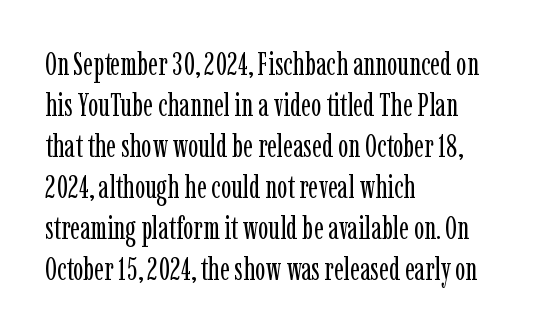
The image shows 31 px regular-weight, condensed serif type, upright; set left-aligned, normal line spacing (1.32x), normal letter spacing, not underlined; low stroke contrast and a medium x-height.
